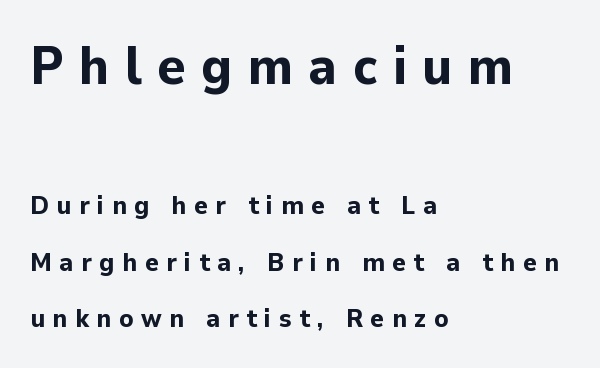
{"serif": "no", "italic": "no", "bold": "yes", "weight": "bold", "width": "normal", "stroke_contrast": "low", "x_height": "medium", "monospaced": "no", "underline": "no", "align": "left", "line_spacing": "loose", "line_spacing_ratio": 2.17, "letter_spacing": "wide", "letter_spacing_em": 0.29, "larger_block": "first", "size_ratio": 2.04, "glyph_px": 53}
